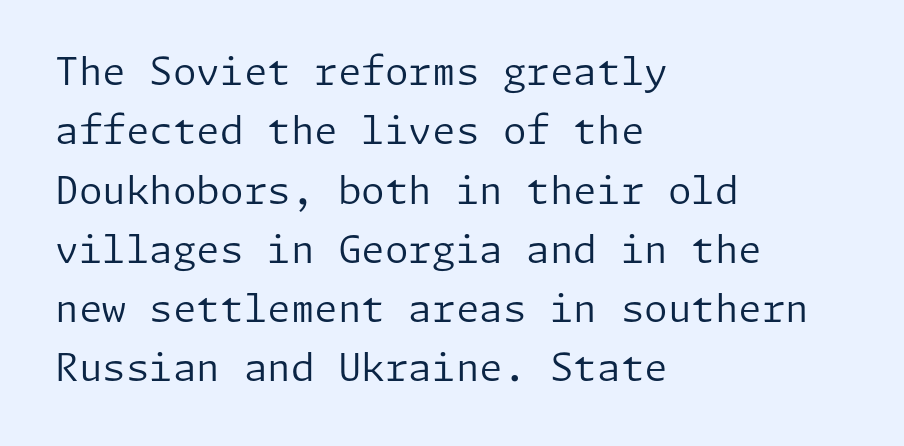
The image shows 38 px regular-weight sans-serif type, upright; set left-aligned, normal line spacing (1.56x), normal letter spacing, not underlined; low stroke contrast and a medium x-height.
